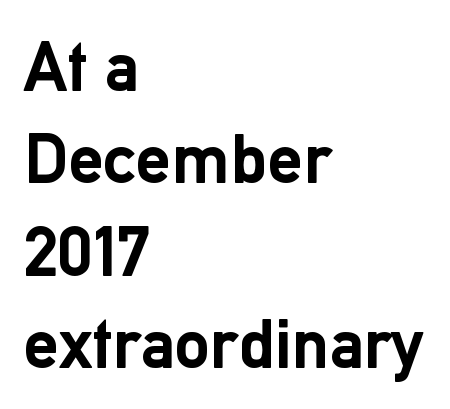
Varying glyph widths throughout — classic text-font behaviour. The space beneath each line is pristine and unruled. Each new line begins a customary step beneath the previous one. These lines keep a tight, regular rhythm from letter to letter. Nope, not italic — everything's standing straight.
